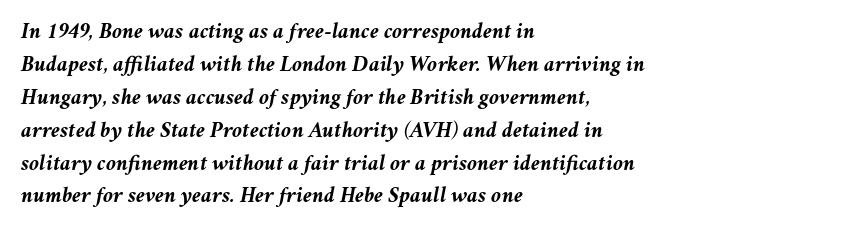
{"italic": "yes", "lean": "right", "slant_degrees": 11, "bold": "yes", "underline": "no", "align": "left", "line_spacing": "normal", "line_spacing_ratio": 1.43, "letter_spacing": "normal", "letter_spacing_em": 0.0, "glyph_px": 23}
